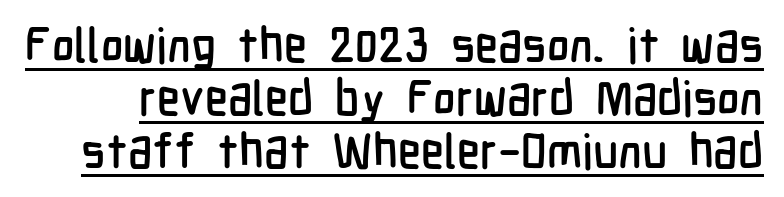
{"serif": "no", "italic": "no", "width": "condensed", "stroke_contrast": "low", "x_height": "medium", "monospaced": "no", "underline": "yes", "line_spacing": "tight", "line_spacing_ratio": 1.1, "letter_spacing": "normal", "letter_spacing_em": 0.0, "glyph_px": 48}
